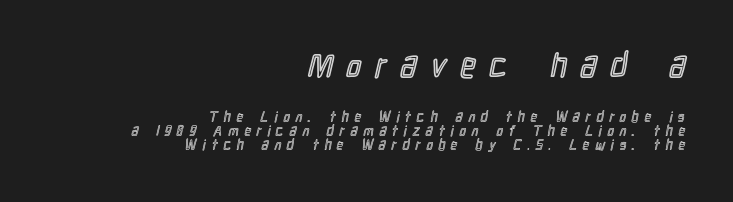
Q: Is the text italic (slanted)? A: Yes.
Q: Is the text underlined? A: No.
Q: How is the paragraph aligned? A: Right-aligned.
Q: Is the spacing between letters normal or unusually wide? A: Unusually wide.
Q: Is the spacing between lines tight, normal or loose? A: Tight.
Q: Which block of text is set in a larger size, the first (top) or the second (bottom)? A: The first (top) one.
Q: Width (condensed, normal, or wide)? A: Condensed.
Q: x-height? A: Medium.
Q: Monospaced? A: No.
